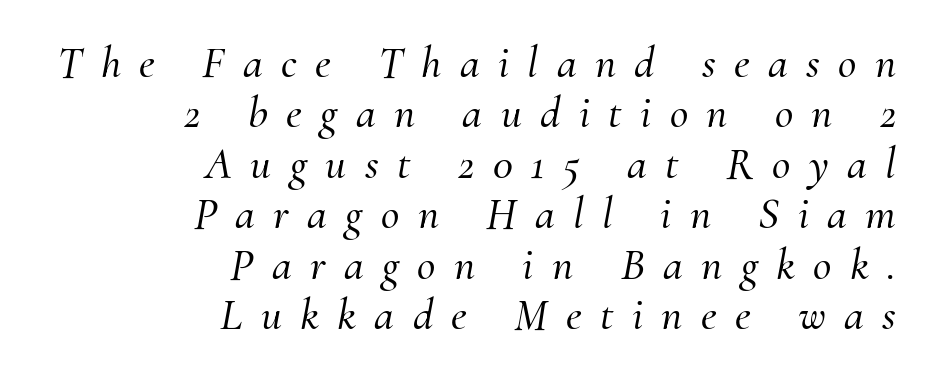
Spacing between characters has been opened up far beyond the box default. A typesetter would label this face a serif. Each letter keeps its own natural width here, so spacing adapts to shape. Every row of glyphs terminates at an identical x-position on the right. Slanted lettering throughout. Any mark beneath the type? The region is blank.
